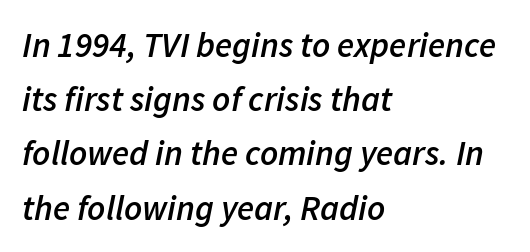
Q: Is the text bold? A: Semi-bold.
Q: Is the text italic (slanted)? A: Yes, it leans right by about 11 degrees.
Q: Is the text underlined? A: No.
Q: How is the paragraph aligned? A: Left-aligned.
Q: Is the spacing between letters normal or unusually wide? A: Normal.
Q: Is the spacing between lines tight, normal or loose? A: Normal.
Q: Width (condensed, normal, or wide)? A: Normal.
Q: Stroke contrast? A: Low.
Q: x-height? A: Medium.
Q: Monospaced? A: No.
